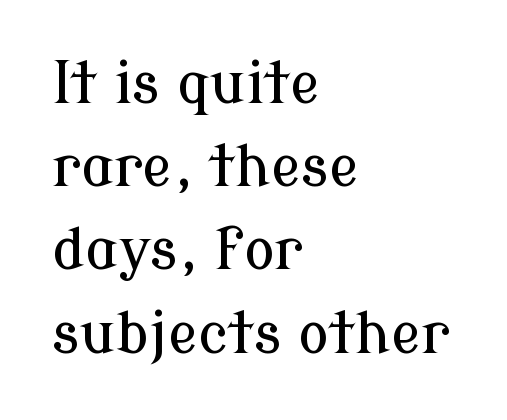
The image shows 57 px serif type, upright; set left-aligned, normal line spacing (1.46x), normal letter spacing, not underlined; low stroke contrast and a medium x-height.
